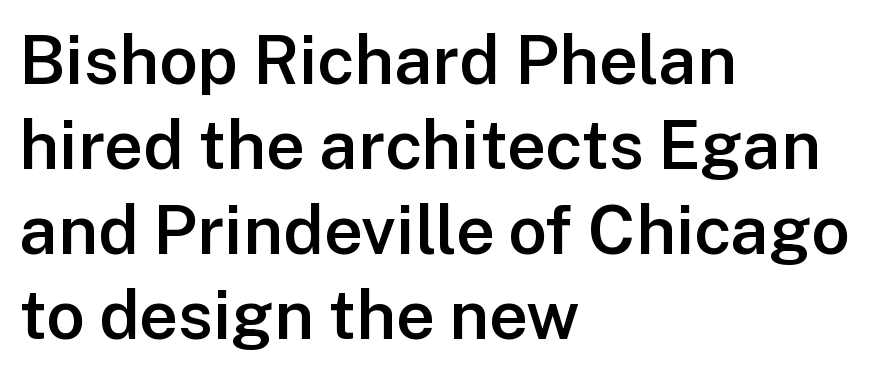
{"serif": "no", "italic": "no", "bold": "semi", "weight": "semibold", "width": "normal", "stroke_contrast": "low", "x_height": "medium", "monospaced": "no", "underline": "no", "align": "left", "line_spacing": "normal", "line_spacing_ratio": 1.25, "letter_spacing": "normal", "letter_spacing_em": 0.0, "glyph_px": 68}
